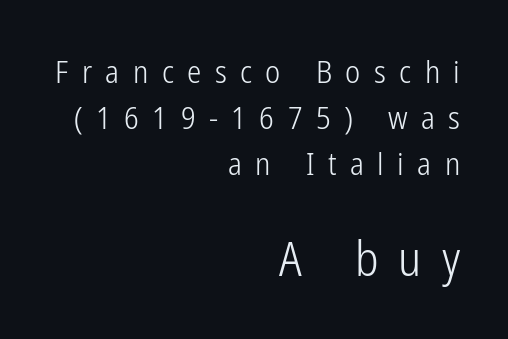
Q: Is the text bold? A: No.
Q: Is the text italic (slanted)? A: No, it is upright.
Q: Is the typeface a serif or a sans-serif typeface? A: Sans-serif.
Q: Is the text underlined? A: No.
Q: How is the paragraph aligned? A: Right-aligned.
Q: Is the spacing between letters normal or unusually wide? A: Unusually wide.
Q: Is the spacing between lines tight, normal or loose? A: Normal.
Q: Which block of text is set in a larger size, the first (top) or the second (bottom)? A: The second (bottom) one.
Q: Width (condensed, normal, or wide)? A: Condensed.
Q: Stroke contrast? A: Low.
Q: x-height? A: Medium.
Q: Monospaced? A: No.
